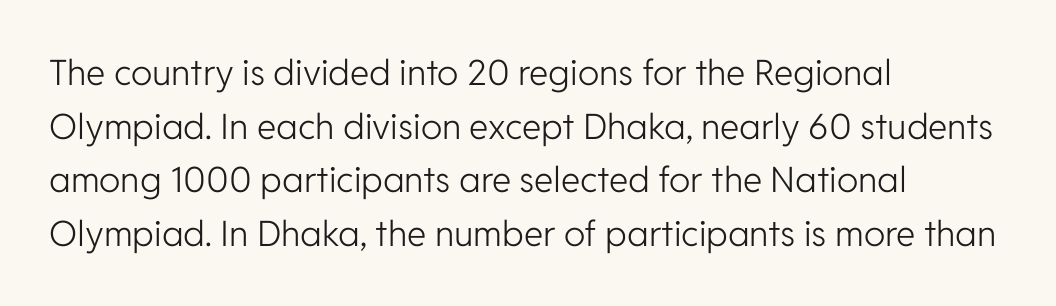
The image shows 35 px light sans-serif type, upright; set left-aligned, normal line spacing (1.53x), normal letter spacing, not underlined; low stroke contrast and a medium x-height.
